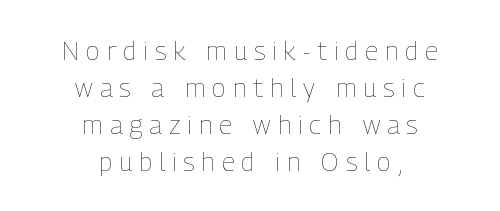
Q: Is the text bold? A: No.
Q: Is the text italic (slanted)? A: No, it is upright.
Q: Is the text underlined? A: No.
Q: How is the paragraph aligned? A: Centered.
Q: Is the spacing between letters normal or unusually wide? A: Unusually wide.
Q: Is the spacing between lines tight, normal or loose? A: Normal.
